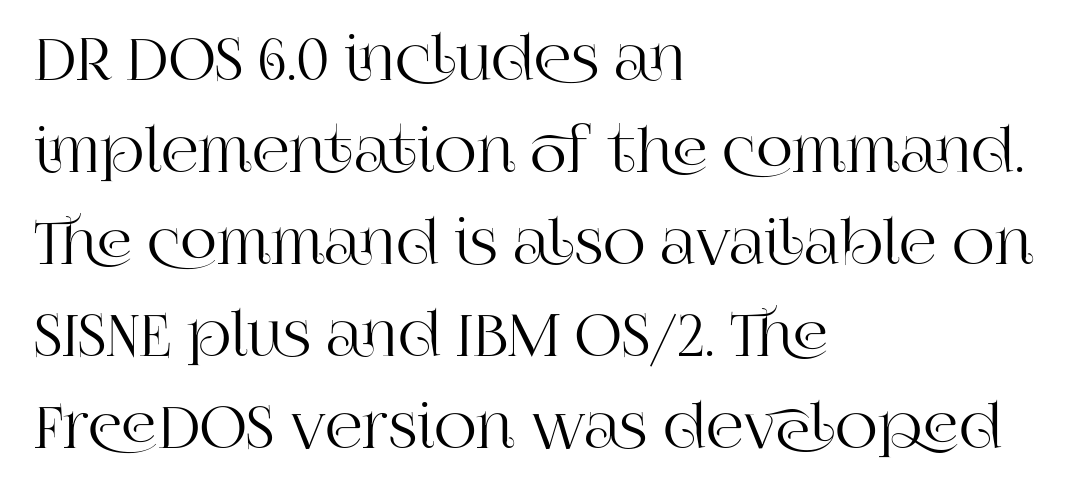
Q: Is the text italic (slanted)? A: No, it is upright.
Q: Is the typeface a serif or a sans-serif typeface? A: Serif.
Q: Is the text underlined? A: No.
Q: How is the paragraph aligned? A: Left-aligned.
Q: Is the spacing between letters normal or unusually wide? A: Normal.
Q: Is the spacing between lines tight, normal or loose? A: Normal.
Q: Width (condensed, normal, or wide)? A: Normal.
Q: Stroke contrast? A: High.
Q: x-height? A: Large.
Q: Monospaced? A: No.
